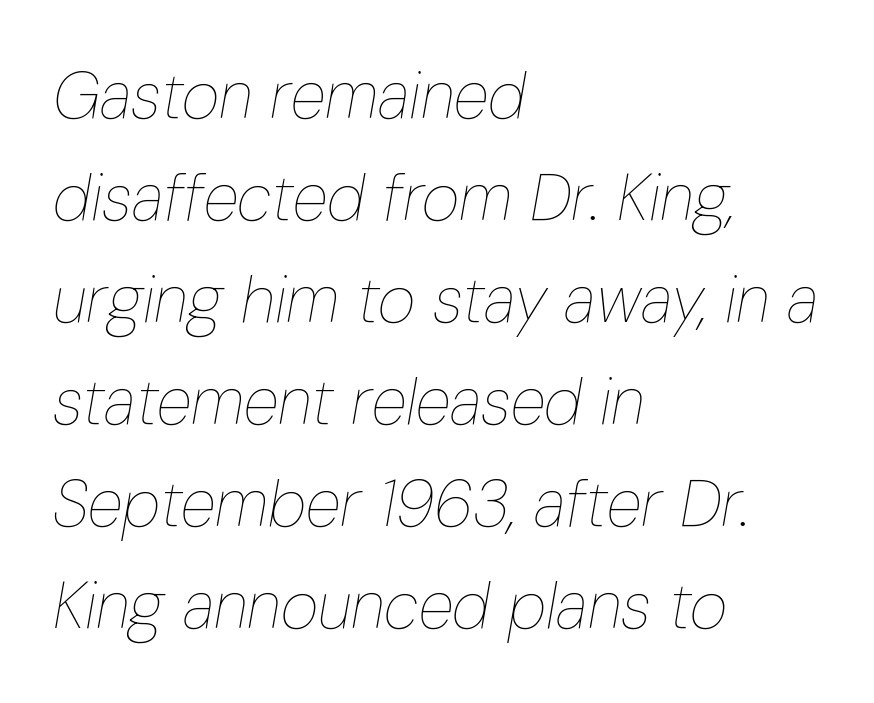
{"italic": "yes", "lean": "right", "slant_degrees": 10, "bold": "no", "weight": "thin", "width": "condensed", "stroke_contrast": "low", "x_height": "medium", "monospaced": "no", "underline": "no", "align": "left", "line_spacing": "normal", "line_spacing_ratio": 1.57, "letter_spacing": "normal", "letter_spacing_em": 0.0, "glyph_px": 65}
